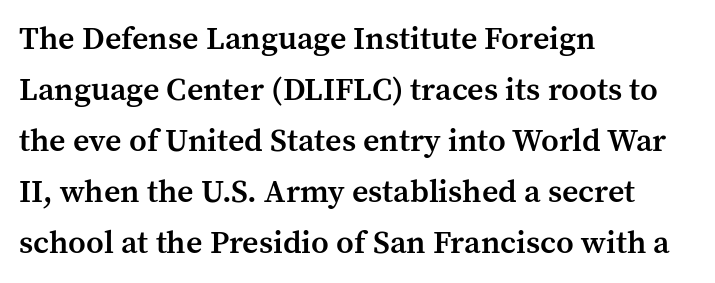
Nobody drew a line under any word here. The letters advance in unequal steps, a hallmark of proportional type. One-word summary of the alignment: left. The space between consecutive lines is moderate. Vertical strokes here are truly vertical. Unlike a clean sans, this face finishes its strokes with serifs.
